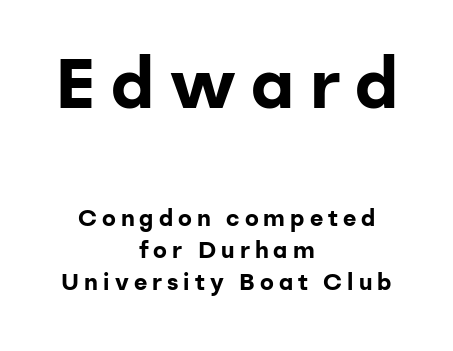
The image shows 70 px bold sans-serif type, upright; set centered, normal line spacing (1.4x), unusually wide letter spacing (+0.22 em), not underlined; the first (top) block is 3.04x larger; low stroke contrast and a medium x-height.
